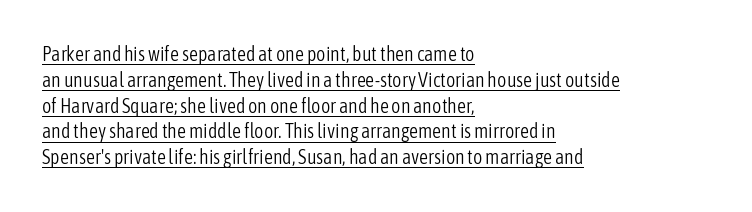
{"italic": "no", "bold": "no", "underline": "yes", "align": "left", "line_spacing": "normal", "line_spacing_ratio": 1.29, "letter_spacing": "normal", "letter_spacing_em": 0.0, "glyph_px": 20}
